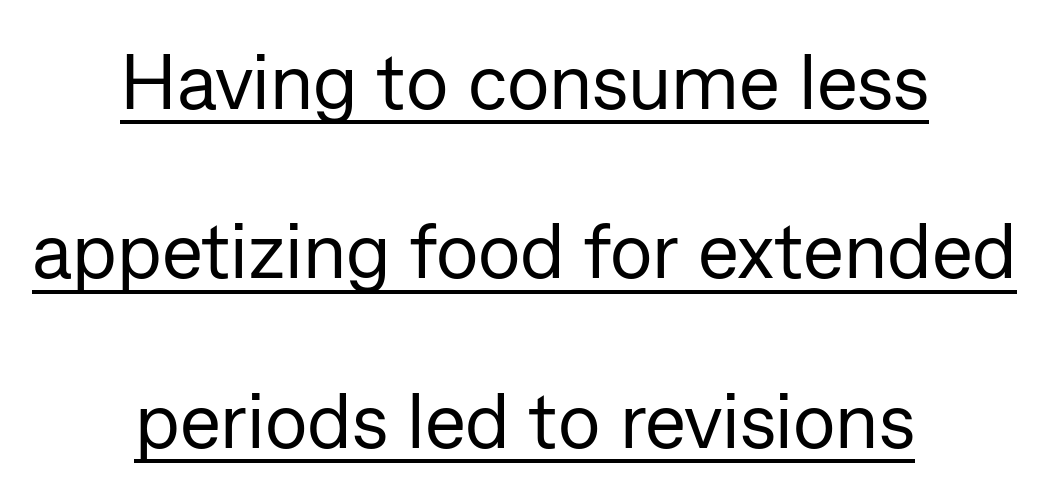
Q: Is the text bold? A: No.
Q: Is the text italic (slanted)? A: No, it is upright.
Q: Is the typeface a serif or a sans-serif typeface? A: Sans-serif.
Q: Is the text underlined? A: Yes.
Q: How is the paragraph aligned? A: Centered.
Q: Is the spacing between letters normal or unusually wide? A: Normal.
Q: Is the spacing between lines tight, normal or loose? A: Loose.
Q: Width (condensed, normal, or wide)? A: Normal.
Q: Stroke contrast? A: Low.
Q: x-height? A: Medium.
Q: Monospaced? A: No.
